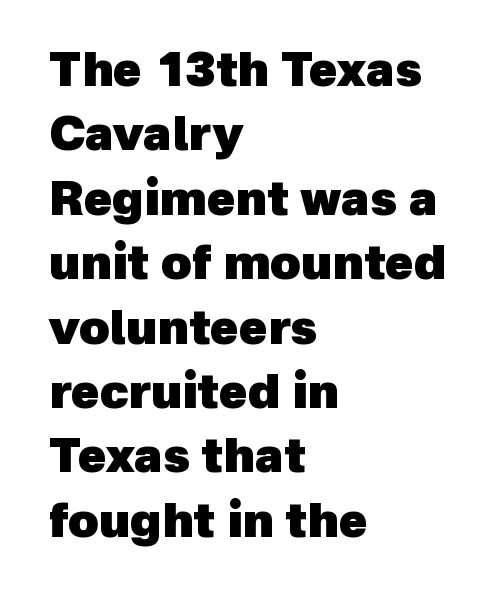
Q: Is the text bold? A: Yes.
Q: Is the typeface a serif or a sans-serif typeface? A: Sans-serif.
Q: Is the text underlined? A: No.
Q: How is the paragraph aligned? A: Left-aligned.
Q: Is the spacing between letters normal or unusually wide? A: Normal.
Q: Is the spacing between lines tight, normal or loose? A: Normal.
Q: Width (condensed, normal, or wide)? A: Normal.
Q: x-height? A: Medium.
Q: Monospaced? A: No.
